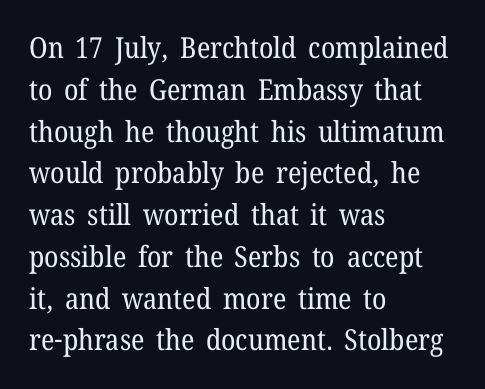
The image shows 29 px regular-weight serif type, upright; set left-aligned, normal line spacing (1.44x), normal letter spacing, not underlined; low stroke contrast and a medium x-height.
